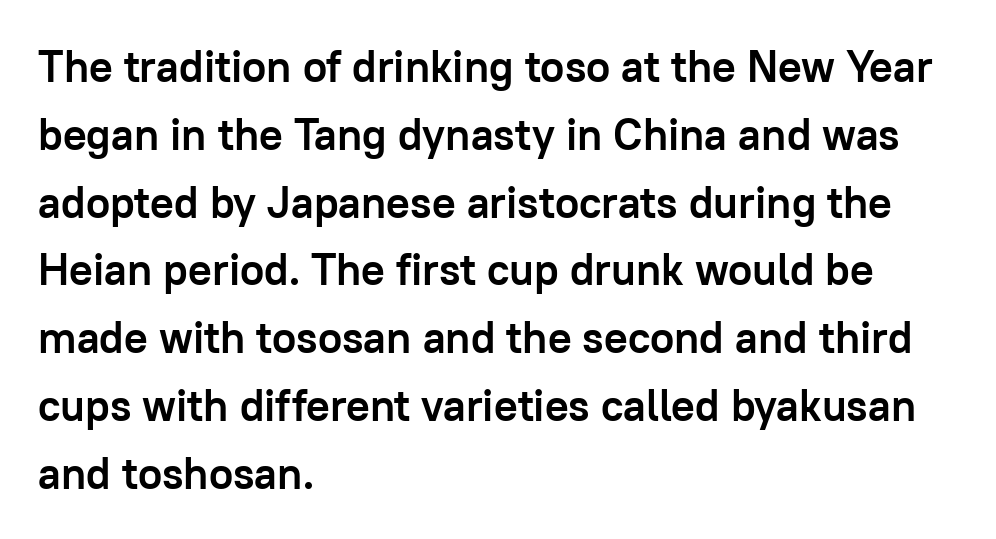
Q: Is the text bold? A: Yes.
Q: Is the text italic (slanted)? A: No, it is upright.
Q: Is the typeface a serif or a sans-serif typeface? A: Sans-serif.
Q: Is the text underlined? A: No.
Q: How is the paragraph aligned? A: Left-aligned.
Q: Is the spacing between letters normal or unusually wide? A: Normal.
Q: Is the spacing between lines tight, normal or loose? A: Normal.
Q: Width (condensed, normal, or wide)? A: Normal.
Q: Stroke contrast? A: Low.
Q: x-height? A: Medium.
Q: Monospaced? A: No.
